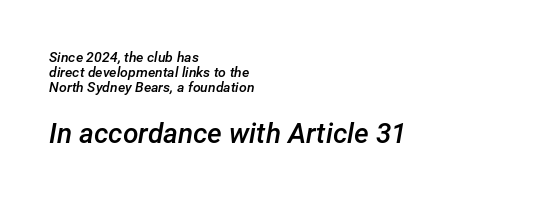
The image shows 28 px semibold type, italic (leaning right); set left-aligned, tight line spacing (1.08x), normal letter spacing, not underlined; the second (bottom) block is 2.0x larger; low stroke contrast and a medium x-height.
